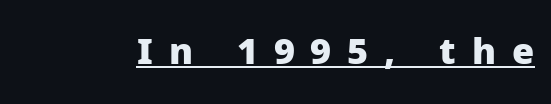
Is the letter spacing exaggerated? Yes — the characters are pushed far apart. A typesetter would label this face a sans. You could not count columns in this text — the font is proportionally spaced. The lettering stays uniformly vertical, giving the passage a roman look.
